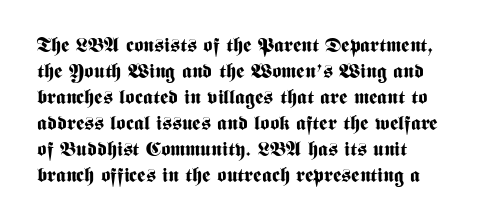
The image shows 20 px bold type, upright; set left-aligned, normal line spacing (1.3x), normal letter spacing, not underlined.
